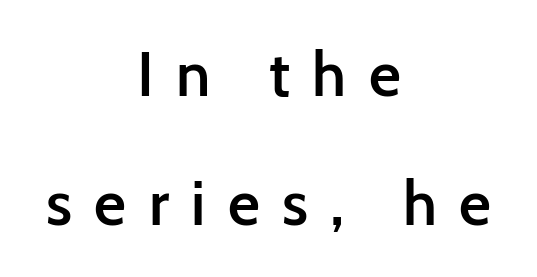
The image shows 62 px semibold sans-serif type, upright; set centered, loose line spacing (2.08x), unusually wide letter spacing (+0.36 em), not underlined; low stroke contrast and a medium x-height.
